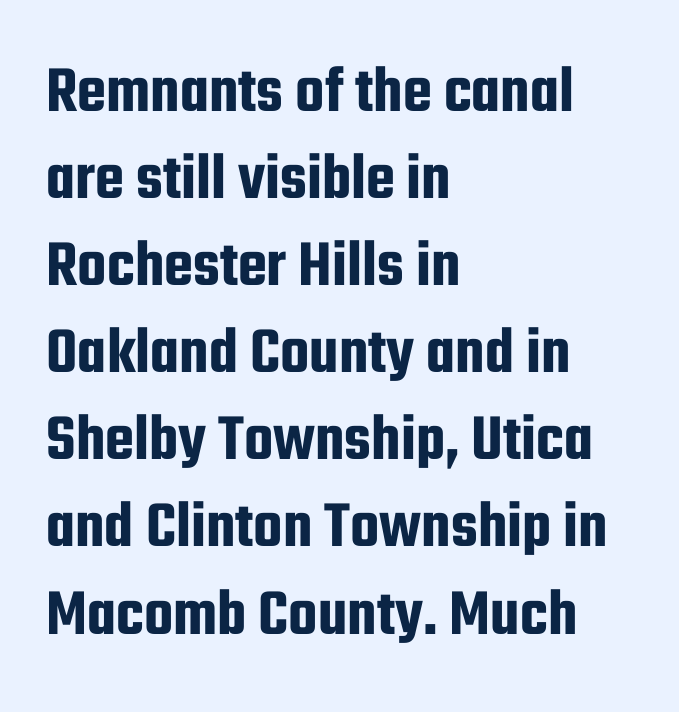
The image shows 67 px condensed sans-serif type, upright; set left-aligned, normal line spacing (1.3x), normal letter spacing, not underlined; low stroke contrast and a medium x-height.
